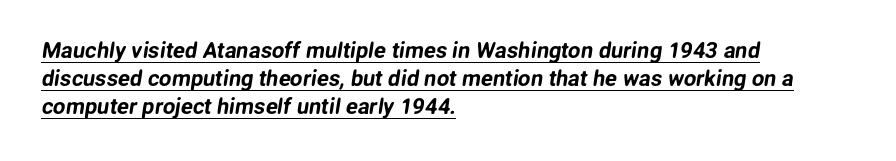
{"underline": "yes", "align": "left", "line_spacing": "normal", "line_spacing_ratio": 1.27, "letter_spacing": "normal", "letter_spacing_em": 0.0, "glyph_px": 22}
